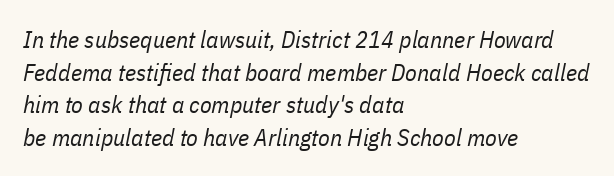
Leading matches the norm, producing a regular column. The compositor pushed each line to the left boundary. Anything drawn beneath the words? Only blank space. On a weight scale, this lands at 450 or below. What stands out about the letter spacing? Nothing — it is the standard amount. Emphasis-style slanted type is in use.
